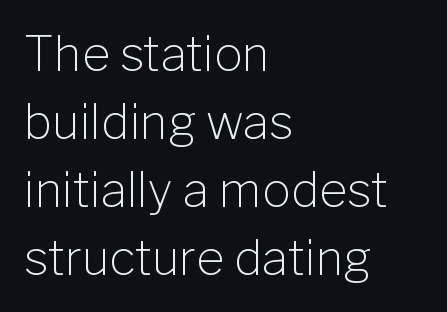
{"serif": "no", "italic": "no", "bold": "no", "weight": "light", "width": "normal", "stroke_contrast": "low", "x_height": "medium", "monospaced": "no", "underline": "no", "align": "left", "line_spacing": "normal", "line_spacing_ratio": 1.42, "letter_spacing": "normal", "letter_spacing_em": 0.0, "glyph_px": 48}
